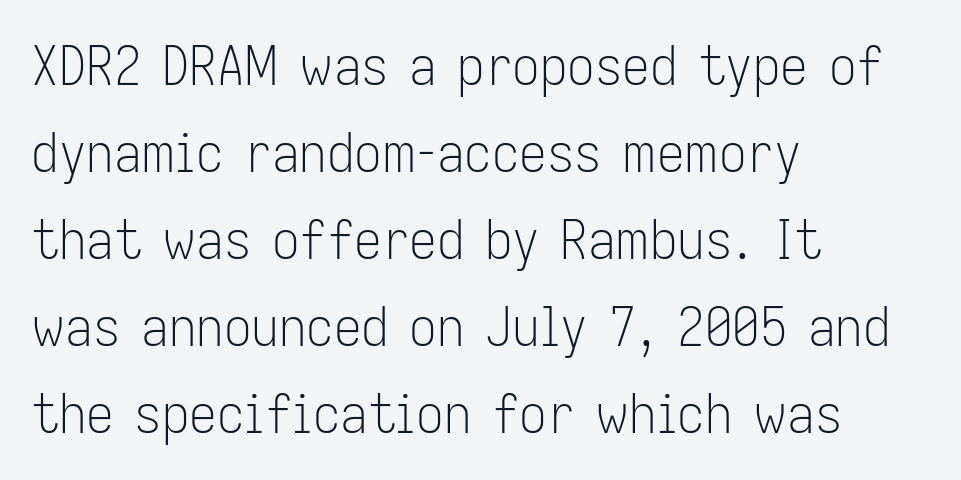
{"serif": "no", "italic": "no", "bold": "no", "weight": "light", "width": "condensed", "stroke_contrast": "low", "x_height": "medium", "monospaced": "no", "underline": "no", "align": "left", "line_spacing": "normal", "line_spacing_ratio": 1.58, "letter_spacing": "normal", "letter_spacing_em": 0.0, "glyph_px": 55}
